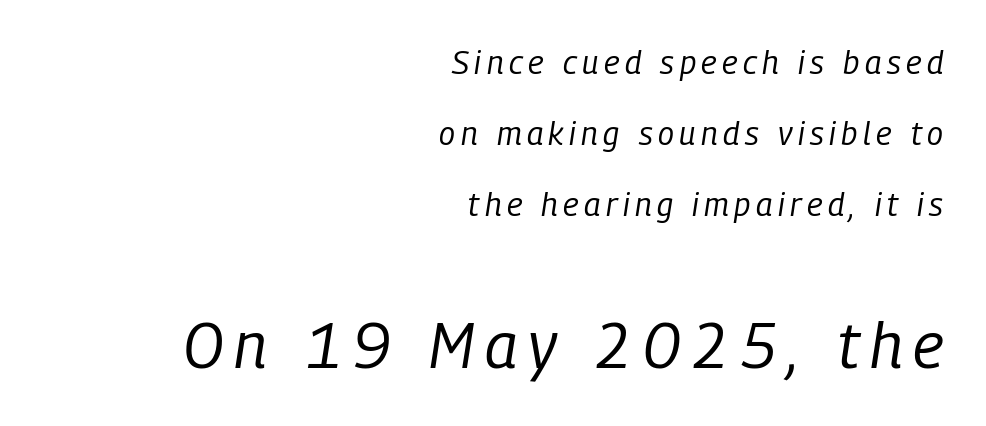
Two sizes are in play, and the larger belongs to the second block. Here the designer chose a conventional face with non-uniform glyph widths. Visually the block forms a straight wall on the right and a jagged coastline on the left. Each row of text sits above clean, open space. Does the leading feel generous? Absolutely, it's lavish. Stem width sits at or under what a default text font uses.
